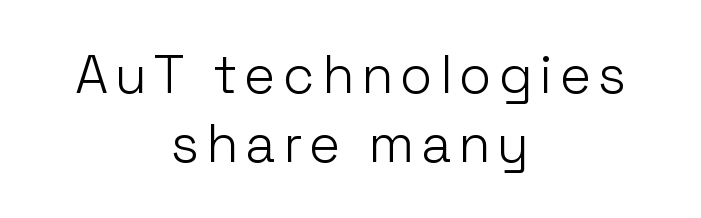
Glance below the letters and you will spot only blank space. Horizontally, the lines are justified to the midpoint only. The vertical gap from one line to the next is medium. Is this a fixed-width face? No — the glyphs have proportional, varying widths. Stems and bowls with no extra thickness — not bold.
